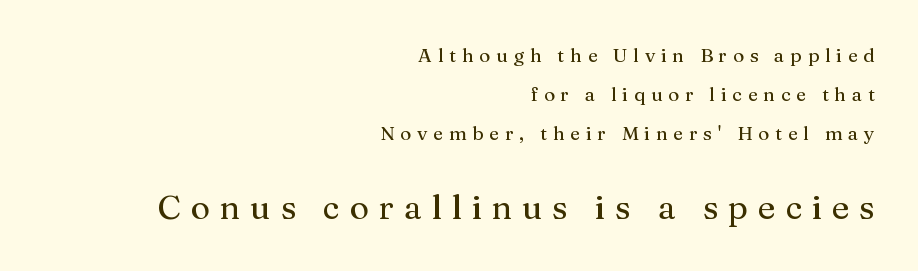
The gaps between neighbouring characters are conspicuously large. The space directly below the letters is spotless. Proportional: the letters do not fall into vertical columns. The lettering holds an erect, upright posture throughout. Compare the two chunks: the lower has the greater cap height. Summary of vertical rhythm: relaxed, with wide interline spacing.
